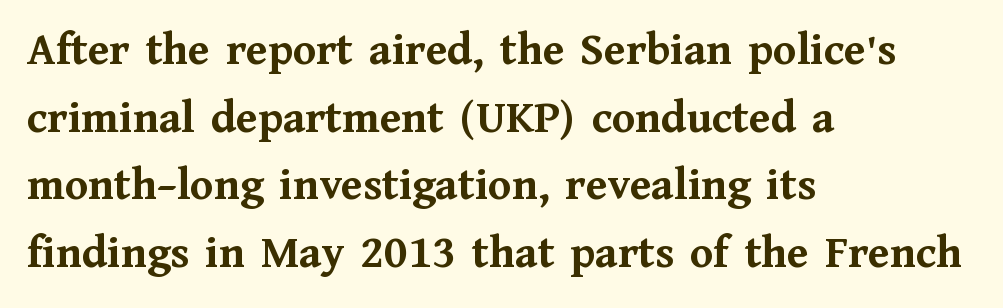
The image shows 47 px semibold serif type, upright; set left-aligned, normal line spacing (1.44x), normal letter spacing, not underlined; medium stroke contrast and a medium x-height.
